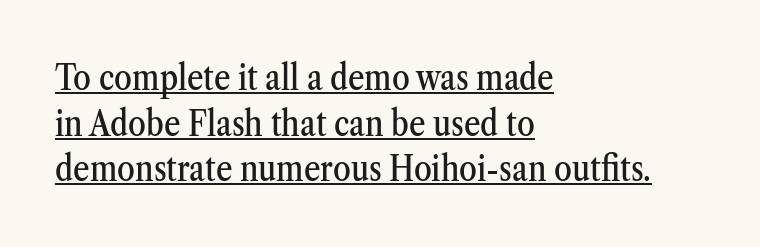
The image shows 36 px condensed serif type, upright; set left-aligned, normal line spacing (1.27x), normal letter spacing, underlined; medium stroke contrast and a medium x-height.
